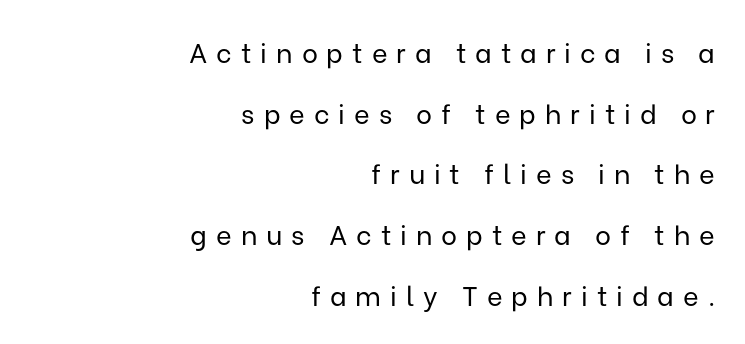
The image shows 27 px text type, upright; set right-aligned, loose line spacing (2.25x), unusually wide letter spacing (+0.33 em), not underlined.
